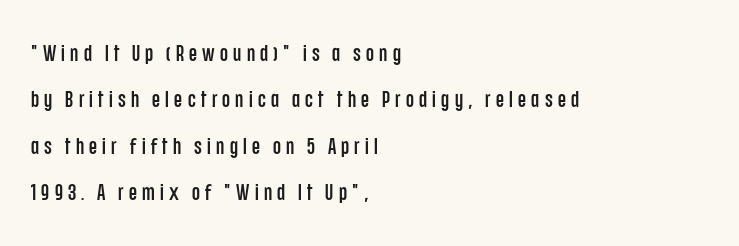
The image shows 23 px text type, upright; set left-aligned, loose line spacing (2.02x), unusually wide letter spacing (+0.23 em), not underlined.
